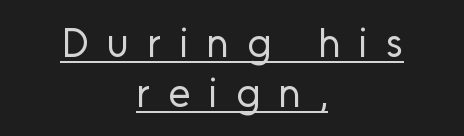
Q: Is the text bold? A: No.
Q: Is the text italic (slanted)? A: No, it is upright.
Q: Is the typeface a serif or a sans-serif typeface? A: Sans-serif.
Q: Is the text underlined? A: Yes.
Q: How is the paragraph aligned? A: Centered.
Q: Is the spacing between letters normal or unusually wide? A: Unusually wide.
Q: Is the spacing between lines tight, normal or loose? A: Normal.
Q: Width (condensed, normal, or wide)? A: Normal.
Q: Stroke contrast? A: Low.
Q: x-height? A: Medium.
Q: Monospaced? A: No.
